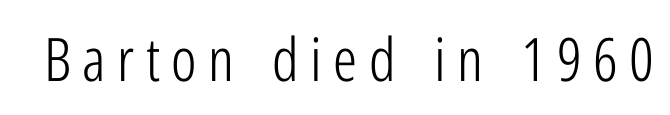
The image shows 60 px light, condensed sans-serif type, upright; set not underlined; low stroke contrast and a medium x-height.
